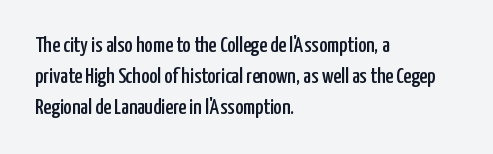
Q: Is the text italic (slanted)? A: No, it is upright.
Q: Is the text underlined? A: No.
Q: How is the paragraph aligned? A: Left-aligned.
Q: Is the spacing between letters normal or unusually wide? A: Normal.
Q: Is the spacing between lines tight, normal or loose? A: Normal.
